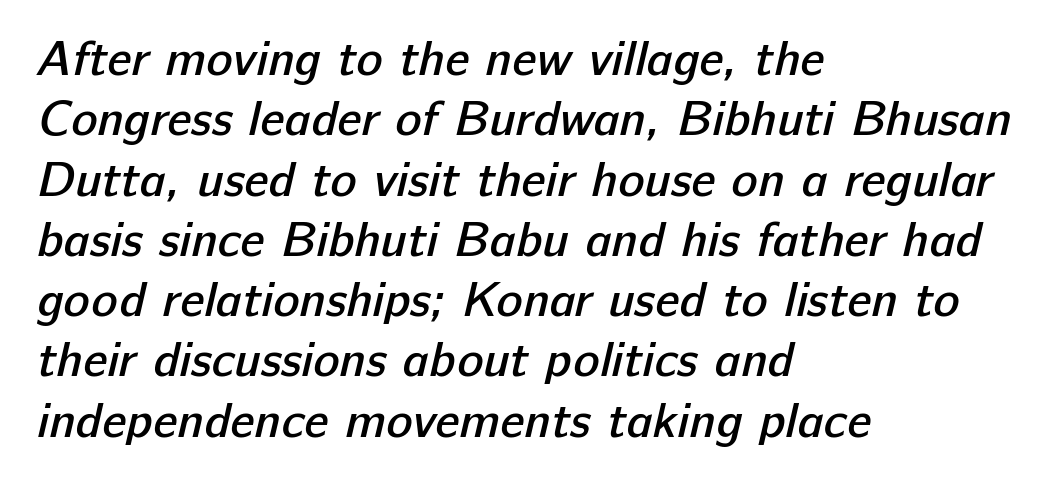
Q: Is the text bold? A: Semi-bold.
Q: Is the typeface a serif or a sans-serif typeface? A: Sans-serif.
Q: Is the text underlined? A: No.
Q: How is the paragraph aligned? A: Left-aligned.
Q: Is the spacing between letters normal or unusually wide? A: Normal.
Q: Width (condensed, normal, or wide)? A: Normal.
Q: Stroke contrast? A: Low.
Q: x-height? A: Medium.
Q: Monospaced? A: No.
